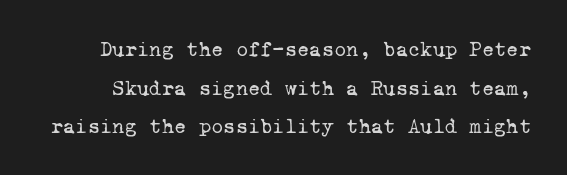
The image shows 21 px text type; set line spacing 1.84x, normal letter spacing, not underlined.
